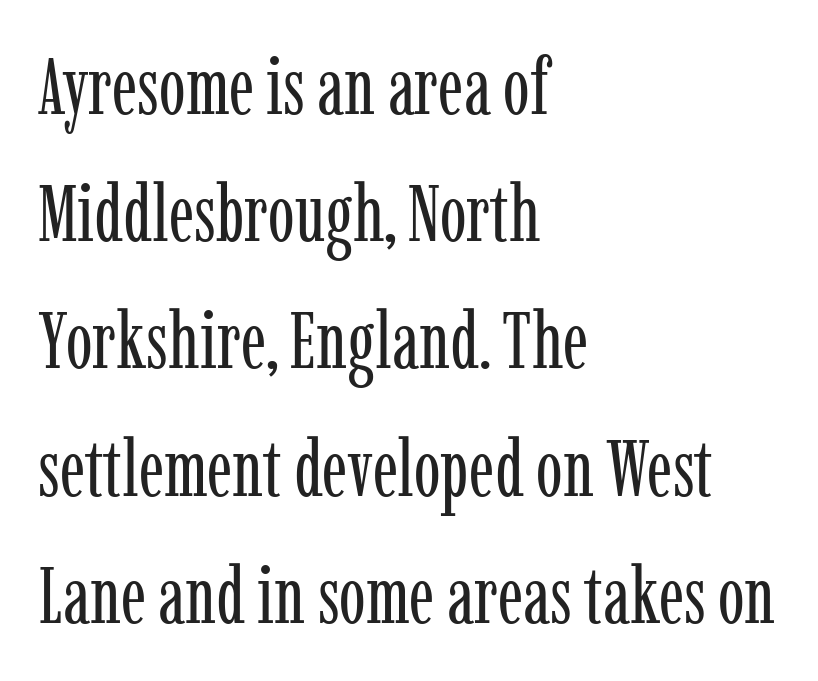
{"serif": "yes", "italic": "no", "bold": "no", "weight": "regular", "width": "condensed", "stroke_contrast": "low", "x_height": "medium", "monospaced": "no", "underline": "no", "align": "left", "line_spacing": "normal", "line_spacing_ratio": 1.59, "letter_spacing": "normal", "letter_spacing_em": 0.0, "glyph_px": 80}
